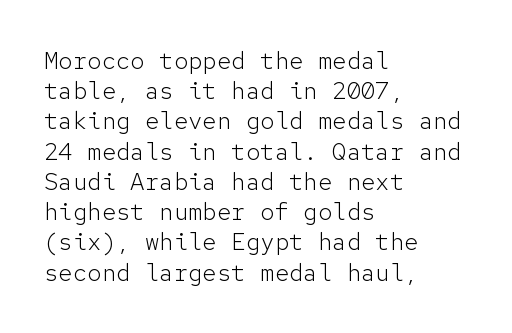
The image shows 24 px text type, upright; set left-aligned, normal line spacing (1.26x), normal letter spacing, not underlined.
